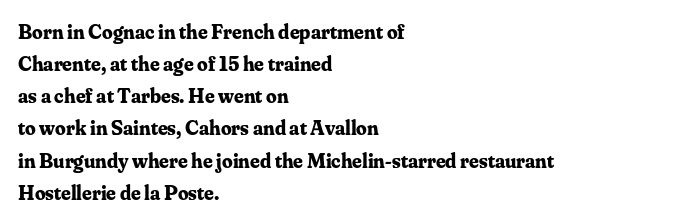
{"italic": "no", "bold": "yes", "underline": "no", "align": "left", "line_spacing": "normal", "line_spacing_ratio": 1.53, "letter_spacing": "normal", "letter_spacing_em": 0.0, "glyph_px": 21}
